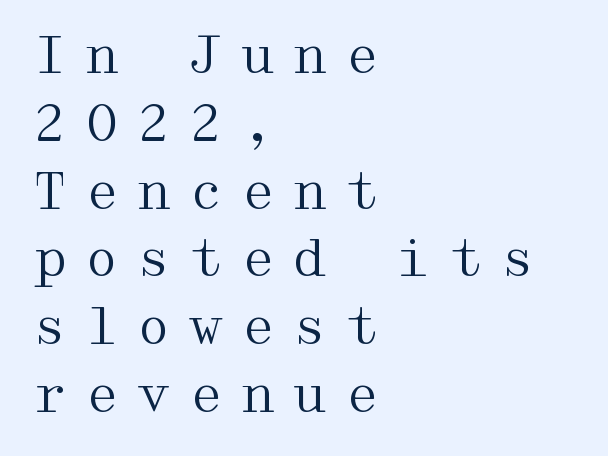
Q: Is the text bold? A: No.
Q: Is the text italic (slanted)? A: No, it is upright.
Q: Is the typeface a serif or a sans-serif typeface? A: Serif.
Q: Is the text underlined? A: No.
Q: How is the paragraph aligned? A: Left-aligned.
Q: Is the spacing between letters normal or unusually wide? A: Unusually wide.
Q: Is the spacing between lines tight, normal or loose? A: Normal.
Q: Width (condensed, normal, or wide)? A: Wide.
Q: Stroke contrast? A: Medium.
Q: x-height? A: Medium.
